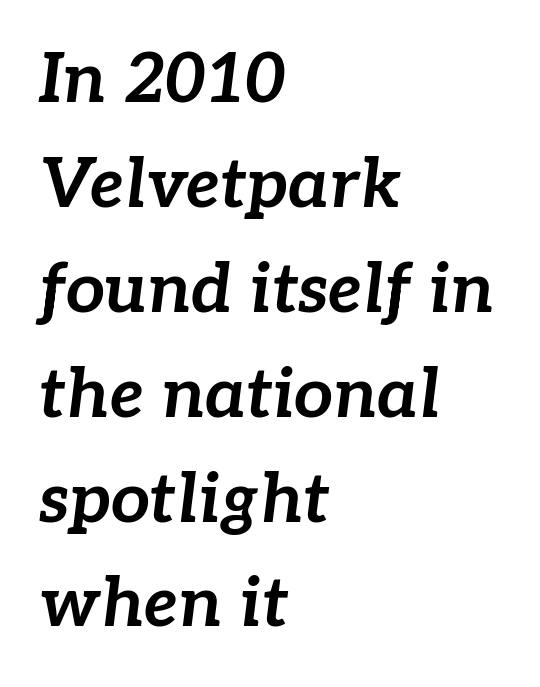
The rendering anchors every line to the left-hand side. Notice how thick the strokes are: this is what a full bold looks like. No extra tracking has been applied to these lines. Vertically, the passage feels balanced, rows spaced as you'd expect. Is this a fixed-width face? No — the glyphs have proportional, varying widths.
